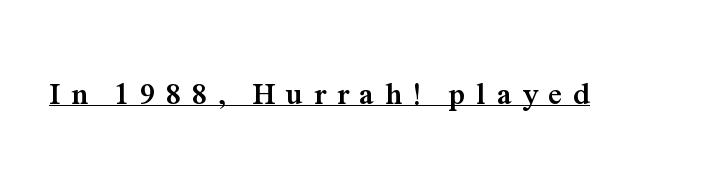
{"serif": "yes", "italic": "no", "bold": "yes", "weight": "semibold", "width": "normal", "stroke_contrast": "medium", "x_height": "medium", "monospaced": "no", "underline": "yes", "letter_spacing": "wide", "letter_spacing_em": 0.34, "glyph_px": 31}
